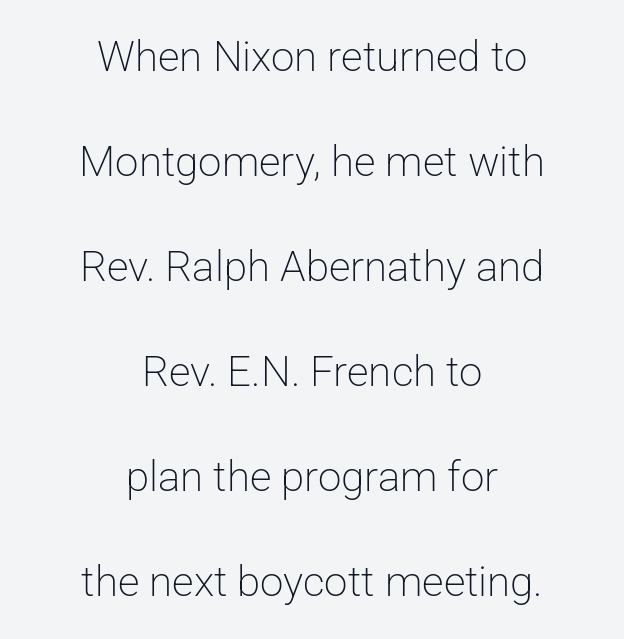
Think of a printed novel: that variable character pitch is what you see here. The zone under the glyphs is completely vacant. Look at the bottom of the vertical strokes: they stop flat, with no serifs. This sample uses plain, unmodified letter spacing. Upright lettering throughout.
